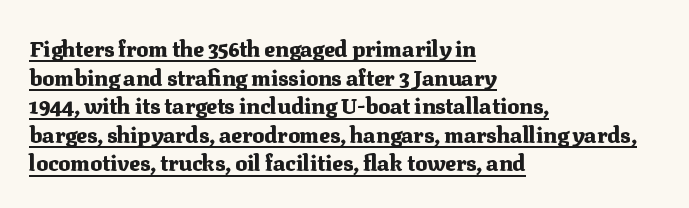
No extra tracking has been applied to these lines. Does the leading feel generous? No, just average. The text block is weighted toward the left margin, trailing off unevenly rightward. Stroke thickness is high; the sample reads as a true bold. In terms of posture, this sample is upright.
